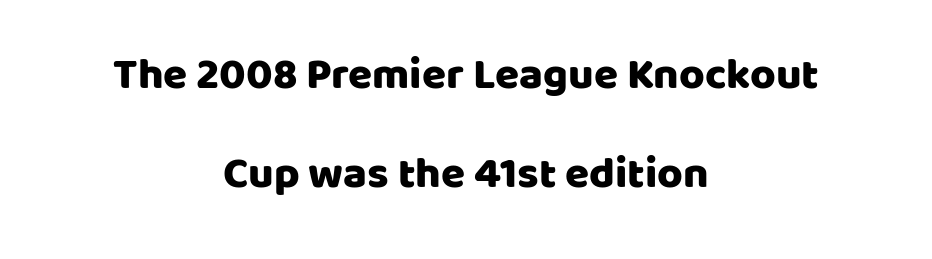
Q: Is the text italic (slanted)? A: No, it is upright.
Q: Is the typeface a serif or a sans-serif typeface? A: Sans-serif.
Q: Is the text underlined? A: No.
Q: How is the paragraph aligned? A: Centered.
Q: Is the spacing between letters normal or unusually wide? A: Normal.
Q: Is the spacing between lines tight, normal or loose? A: Loose.
Q: Width (condensed, normal, or wide)? A: Normal.
Q: Stroke contrast? A: Low.
Q: x-height? A: Large.
Q: Monospaced? A: No.
